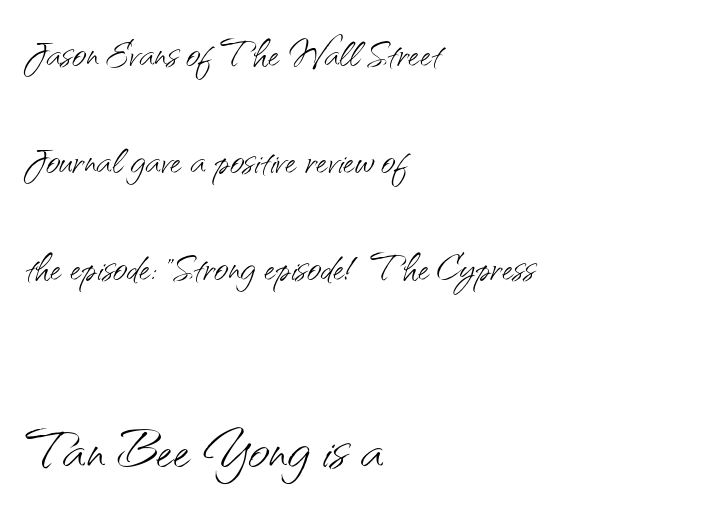
Q: Is the text bold? A: No.
Q: Is the text italic (slanted)? A: Yes.
Q: Is the typeface a serif or a sans-serif typeface? A: Sans-serif.
Q: Is the text underlined? A: No.
Q: How is the paragraph aligned? A: Left-aligned.
Q: Is the spacing between letters normal or unusually wide? A: Normal.
Q: Is the spacing between lines tight, normal or loose? A: Loose.
Q: Which block of text is set in a larger size, the first (top) or the second (bottom)? A: The second (bottom) one.
Q: Width (condensed, normal, or wide)? A: Normal.
Q: Stroke contrast? A: Medium.
Q: x-height? A: Small.
Q: Monospaced? A: No.
